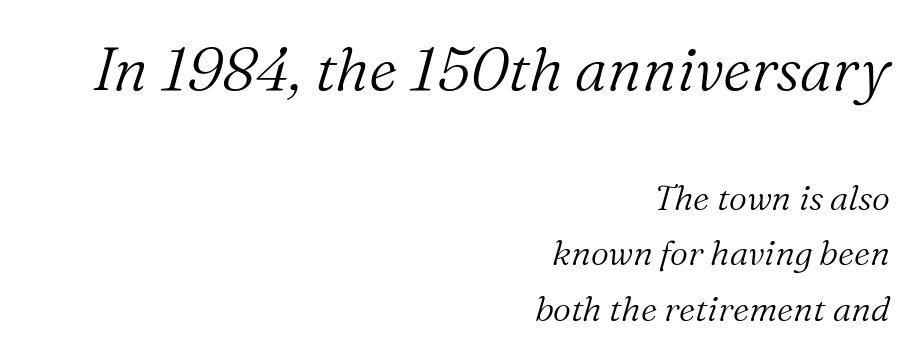
The image shows 61 px light serif type, italic (leaning right); set right-aligned, normal line spacing (1.58x), normal letter spacing, not underlined; the first (top) block is 1.74x larger; medium stroke contrast and a medium x-height.
